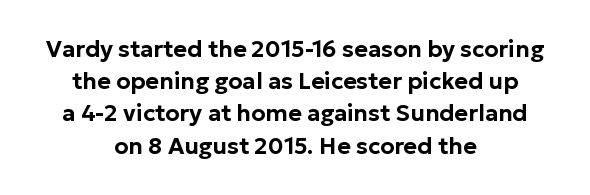
Q: Is the text italic (slanted)? A: No, it is upright.
Q: Is the text underlined? A: No.
Q: How is the paragraph aligned? A: Centered.
Q: Is the spacing between letters normal or unusually wide? A: Normal.
Q: Is the spacing between lines tight, normal or loose? A: Normal.
